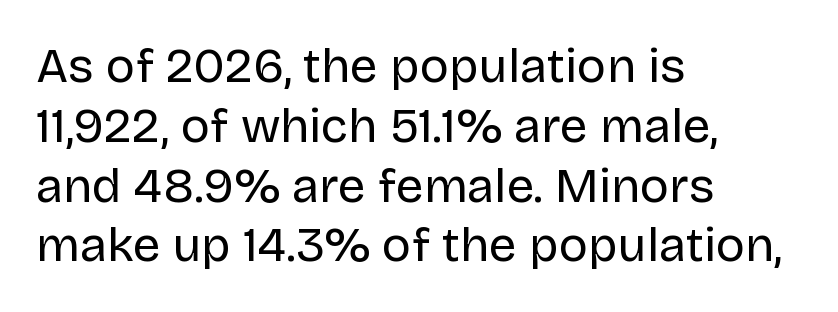
Plain, unruled lines of type. Characters remain perfectly vertical along every line. Does the copy run flush right? No — it runs flush left. These lines are rendered in a variable-pitch font.
